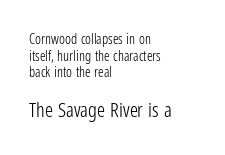
Q: Is the text bold? A: No.
Q: Is the text italic (slanted)? A: No, it is upright.
Q: Is the text underlined? A: No.
Q: How is the paragraph aligned? A: Left-aligned.
Q: Is the spacing between letters normal or unusually wide? A: Normal.
Q: Which block of text is set in a larger size, the first (top) or the second (bottom)? A: The second (bottom) one.
